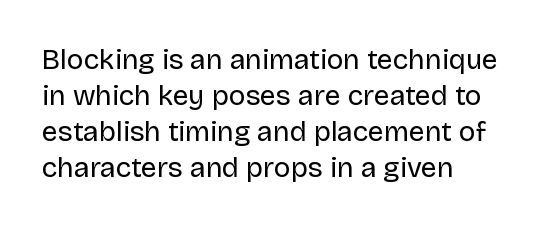
Q: Is the text bold? A: No.
Q: Is the text italic (slanted)? A: No, it is upright.
Q: Is the typeface a serif or a sans-serif typeface? A: Sans-serif.
Q: Is the text underlined? A: No.
Q: How is the paragraph aligned? A: Left-aligned.
Q: Is the spacing between letters normal or unusually wide? A: Normal.
Q: Is the spacing between lines tight, normal or loose? A: Normal.
Q: Width (condensed, normal, or wide)? A: Normal.
Q: Stroke contrast? A: Low.
Q: x-height? A: Large.
Q: Monospaced? A: No.
